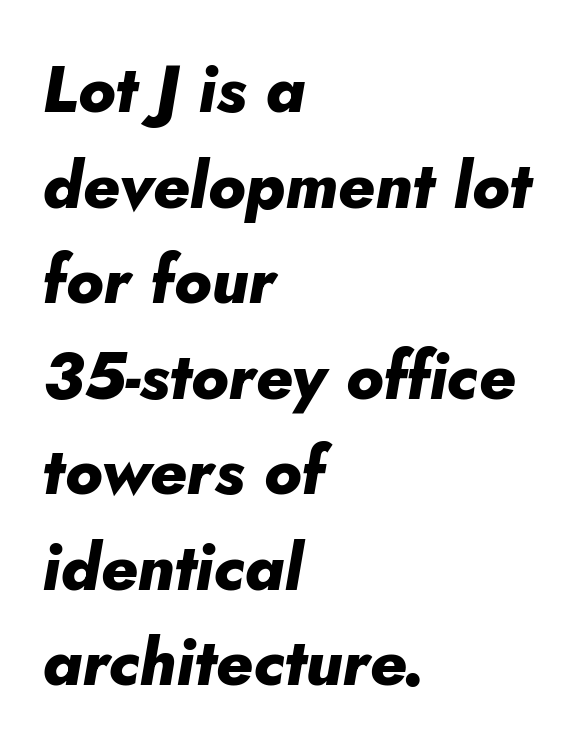
The passage shown leans; its letterforms are oblique. If you drew a ruler down the left edge, every line would touch it. Nobody touched the tracking dial on this one. The typesetting leans heavy: a genuine bold. The rendering uses natural spacing where letterforms have individual widths. Evenly set lines give the paragraph a standard silhouette.
